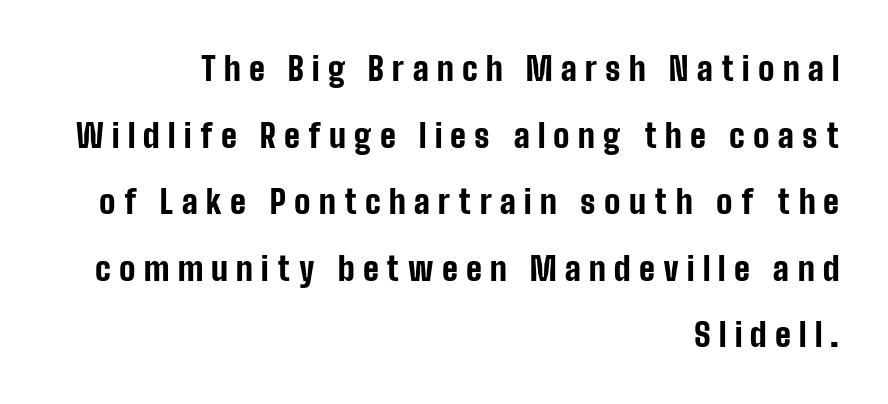
The image shows 32 px bold, condensed sans-serif type, upright; set right-aligned, loose line spacing (2.08x), unusually wide letter spacing (+0.26 em), not underlined; low stroke contrast and a medium x-height.
